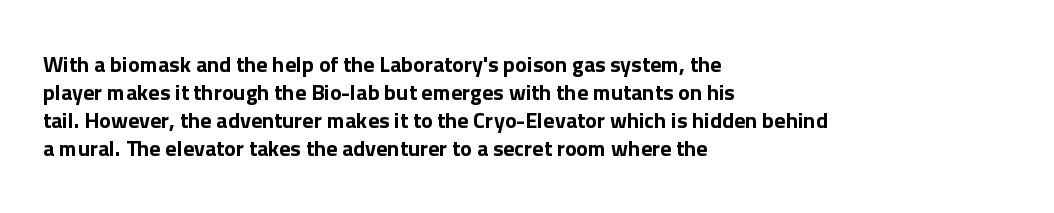
Q: Is the text italic (slanted)? A: No, it is upright.
Q: Is the text underlined? A: No.
Q: How is the paragraph aligned? A: Left-aligned.
Q: Is the spacing between letters normal or unusually wide? A: Normal.
Q: Is the spacing between lines tight, normal or loose? A: Normal.
